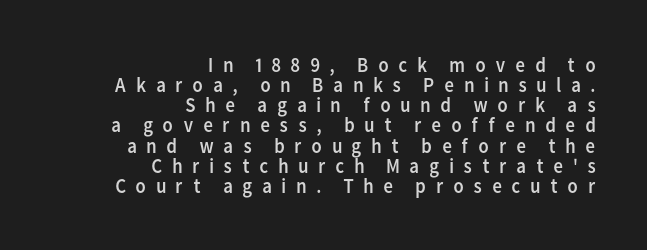
The image shows 21 px text type, upright; set right-aligned, tight line spacing (0.96x), unusually wide letter spacing (+0.43 em), not underlined.
